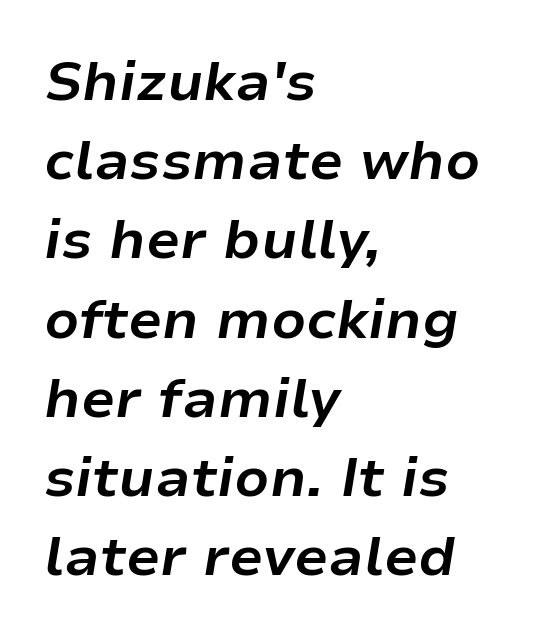
The image shows 55 px bold type, italic (leaning right); set left-aligned, normal line spacing (1.44x), normal letter spacing, not underlined; low stroke contrast and a medium x-height.
